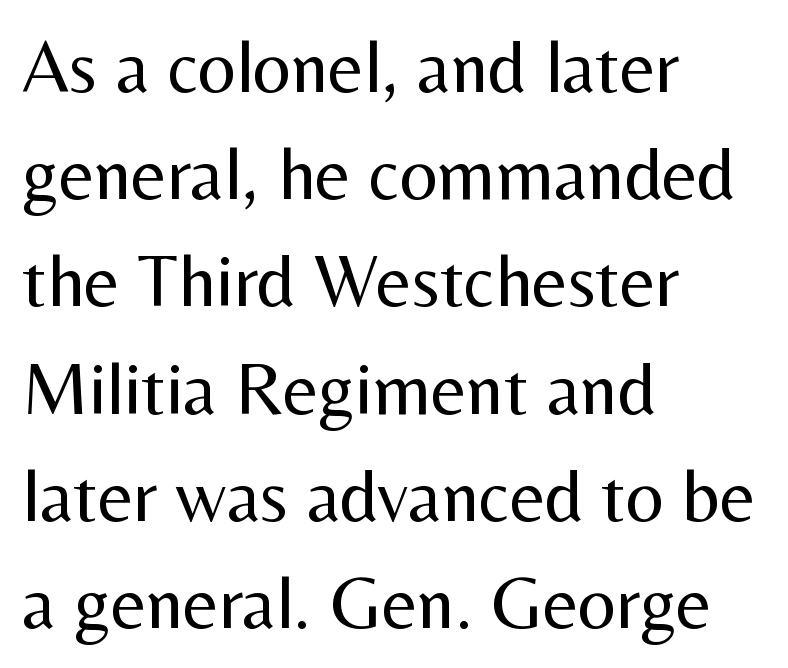
{"serif": "no", "italic": "no", "bold": "no", "weight": "regular", "width": "normal", "stroke_contrast": "medium", "x_height": "medium", "monospaced": "no", "underline": "no", "align": "left", "line_spacing": "normal", "line_spacing_ratio": 1.43, "letter_spacing": "normal", "letter_spacing_em": 0.0, "glyph_px": 75}
